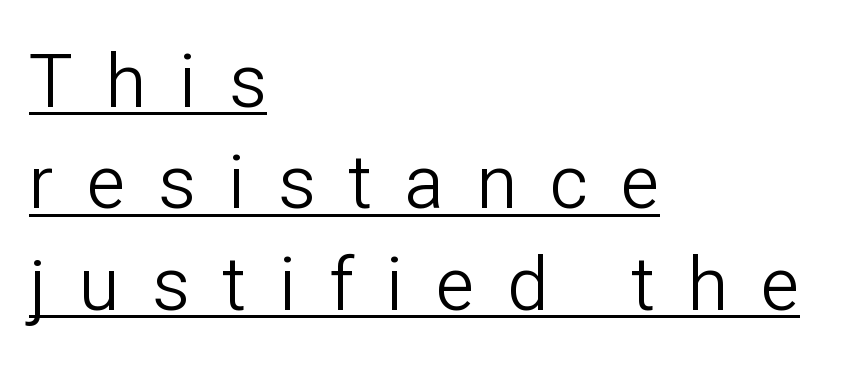
The image shows 74 px light sans-serif type, upright; set left-aligned, normal line spacing (1.37x), unusually wide letter spacing (+0.44 em), underlined; low stroke contrast and a medium x-height.
